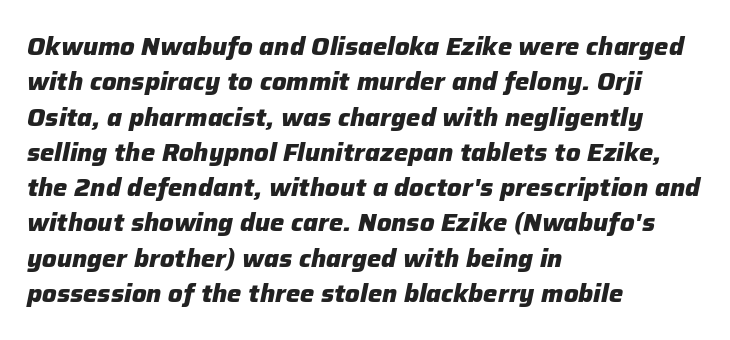
{"italic": "yes", "lean": "right", "slant_degrees": 12, "bold": "yes", "underline": "no", "align": "left", "line_spacing": "normal", "line_spacing_ratio": 1.47, "letter_spacing": "normal", "letter_spacing_em": 0.0, "glyph_px": 24}
